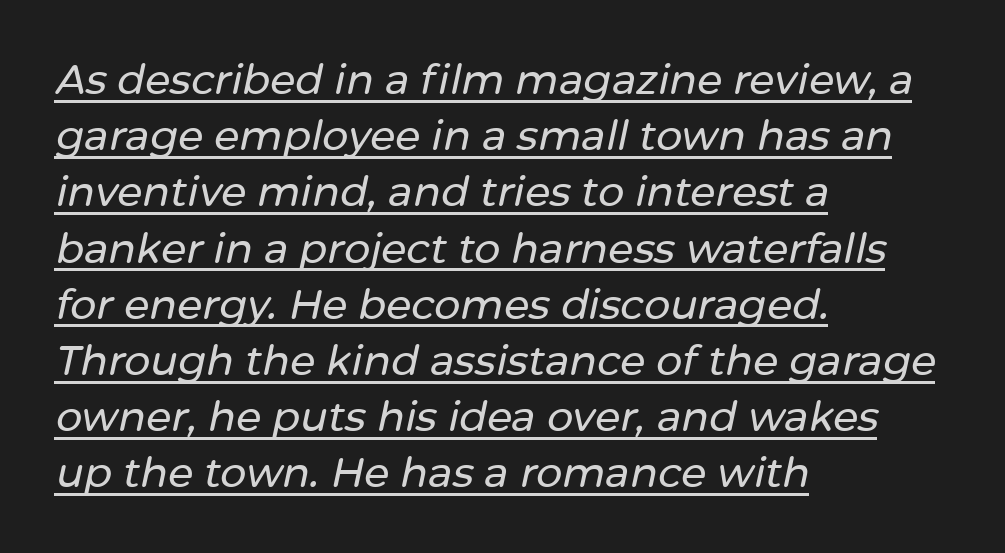
{"italic": "yes", "lean": "right", "slant_degrees": 12, "width": "normal", "stroke_contrast": "low", "x_height": "medium", "monospaced": "no", "underline": "yes", "align": "left", "line_spacing": "normal", "line_spacing_ratio": 1.37, "letter_spacing": "normal", "letter_spacing_em": 0.0, "glyph_px": 41}
